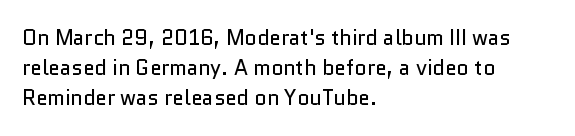
{"italic": "no", "bold": "no", "underline": "no", "align": "left", "line_spacing": "normal", "line_spacing_ratio": 1.44, "letter_spacing": "normal", "letter_spacing_em": 0.0, "glyph_px": 21}
